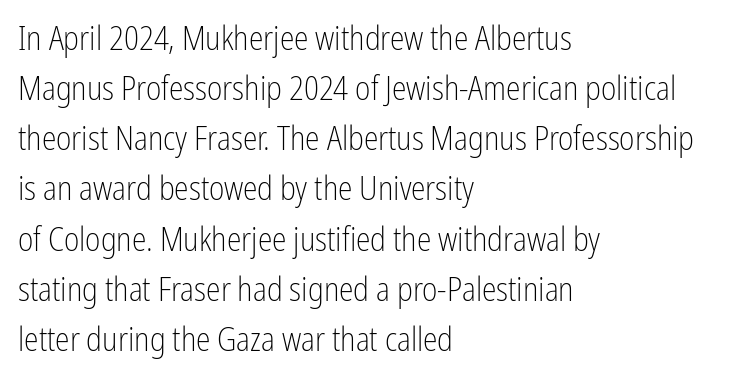
{"serif": "no", "italic": "no", "bold": "no", "weight": "light", "width": "condensed", "stroke_contrast": "low", "x_height": "medium", "monospaced": "no", "underline": "no", "align": "left", "line_spacing": "normal", "line_spacing_ratio": 1.52, "letter_spacing": "normal", "letter_spacing_em": 0.0, "glyph_px": 33}
